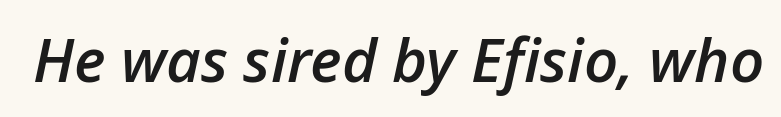
Does extra space separate the letters? No, they use regular spacing. A semibold gives these letters moderate extra thickness, short of bold. These lines are rendered in a variable-pitch font. Italic? Definitely — the glyphs are oblique. The foot of each line stays bare and open.
